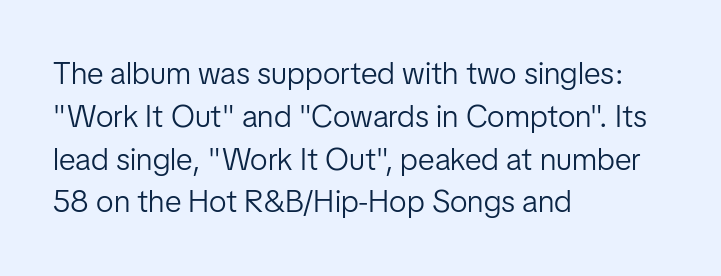
The image shows 31 px light sans-serif type, upright; set left-aligned, normal line spacing (1.38x), normal letter spacing, not underlined; low stroke contrast and a medium x-height.
